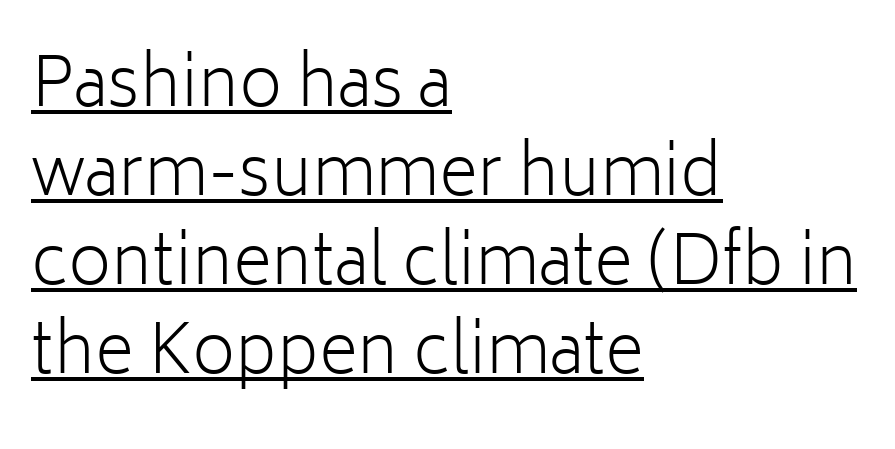
The image shows 67 px light sans-serif type, upright; set left-aligned, normal line spacing (1.33x), normal letter spacing, underlined; low stroke contrast and a medium x-height.
